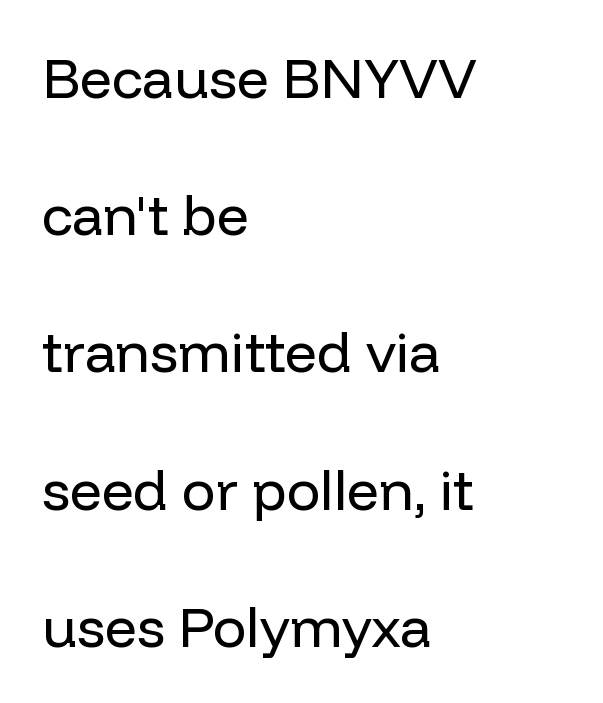
The face used here is proportionally spaced, like ordinary book or web type. Weight: regular or lighter. The face used here is a sans, in the tradition of grotesques and geometrics. Lines of text with bare space underneath. These lines stand farther apart than default settings would place them. How are the letters spaced? Ordinarily, with no added tracking.
